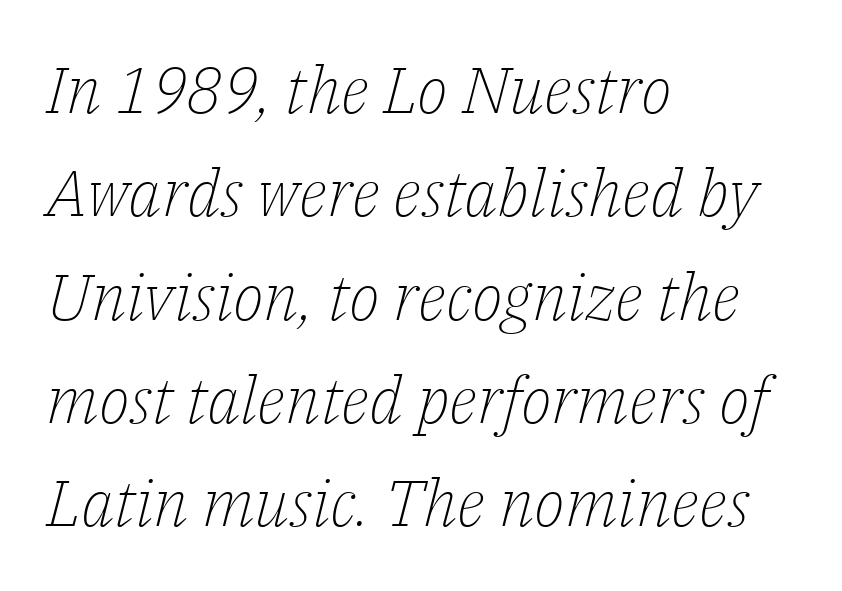
Q: Is the text bold? A: No.
Q: Is the text italic (slanted)? A: Yes, it leans right by about 14 degrees.
Q: Is the typeface a serif or a sans-serif typeface? A: Serif.
Q: Is the text underlined? A: No.
Q: How is the paragraph aligned? A: Left-aligned.
Q: Is the spacing between letters normal or unusually wide? A: Normal.
Q: Is the spacing between lines tight, normal or loose? A: Normal.
Q: Width (condensed, normal, or wide)? A: Normal.
Q: Stroke contrast? A: Low.
Q: x-height? A: Medium.
Q: Monospaced? A: No.
